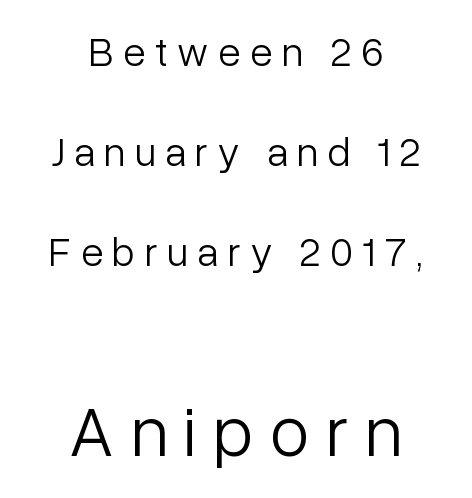
The image shows 72 px light sans-serif type, upright; set centered, loose line spacing (2.44x), unusually wide letter spacing (+0.23 em), not underlined; the second (bottom) block is 1.76x larger; low stroke contrast and a medium x-height.
